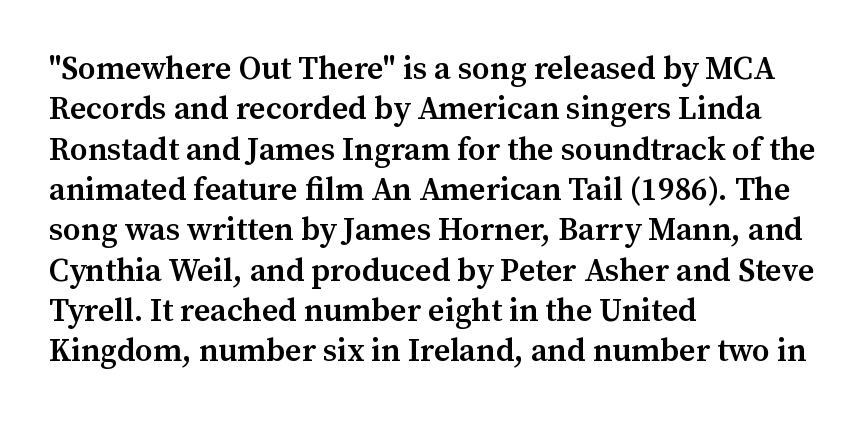
{"serif": "yes", "italic": "no", "bold": "semi", "weight": "semibold", "width": "normal", "stroke_contrast": "medium", "x_height": "medium", "monospaced": "no", "underline": "no", "align": "left", "line_spacing": "normal", "line_spacing_ratio": 1.26, "letter_spacing": "normal", "letter_spacing_em": 0.0, "glyph_px": 32}
